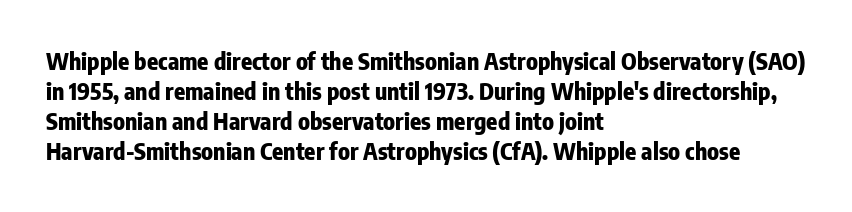
Q: Is the text bold? A: Yes.
Q: Is the text italic (slanted)? A: No, it is upright.
Q: Is the text underlined? A: No.
Q: How is the paragraph aligned? A: Left-aligned.
Q: Is the spacing between letters normal or unusually wide? A: Normal.
Q: Is the spacing between lines tight, normal or loose? A: Normal.
